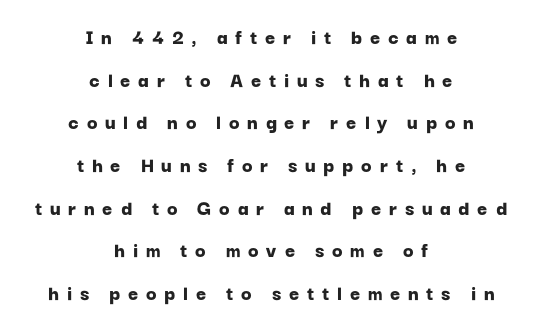
{"italic": "no", "bold": "yes", "underline": "no", "align": "center", "line_spacing": "loose", "line_spacing_ratio": 1.94, "letter_spacing": "wide", "letter_spacing_em": 0.35, "glyph_px": 22}
